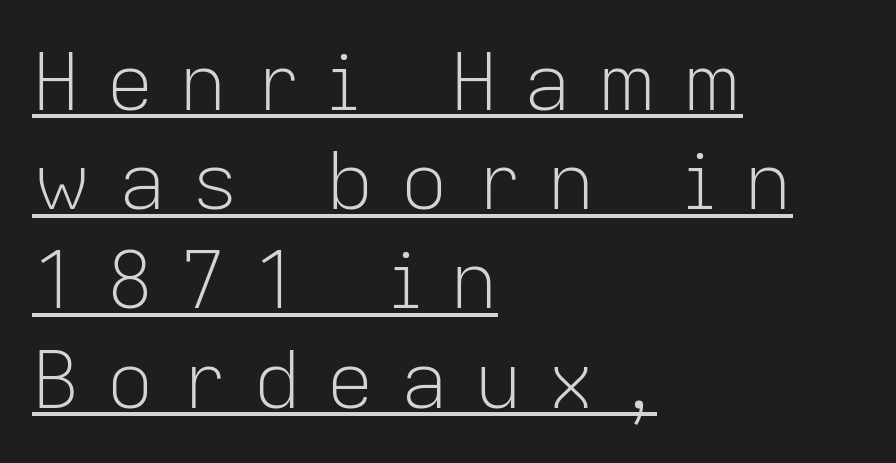
{"serif": "no", "italic": "no", "bold": "no", "weight": "light", "width": "normal", "stroke_contrast": "low", "x_height": "medium", "monospaced": "no", "underline": "yes", "align": "left", "line_spacing_ratio": 1.24, "letter_spacing": "wide", "letter_spacing_em": 0.32, "glyph_px": 80}
